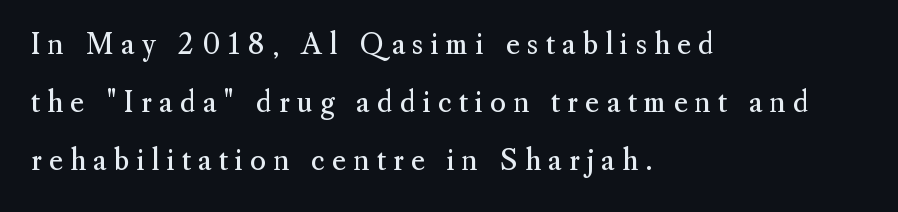
{"italic": "no", "bold": "no", "underline": "no", "align": "left", "line_spacing": "loose", "line_spacing_ratio": 2.15, "letter_spacing": "wide", "letter_spacing_em": 0.27, "glyph_px": 27}
